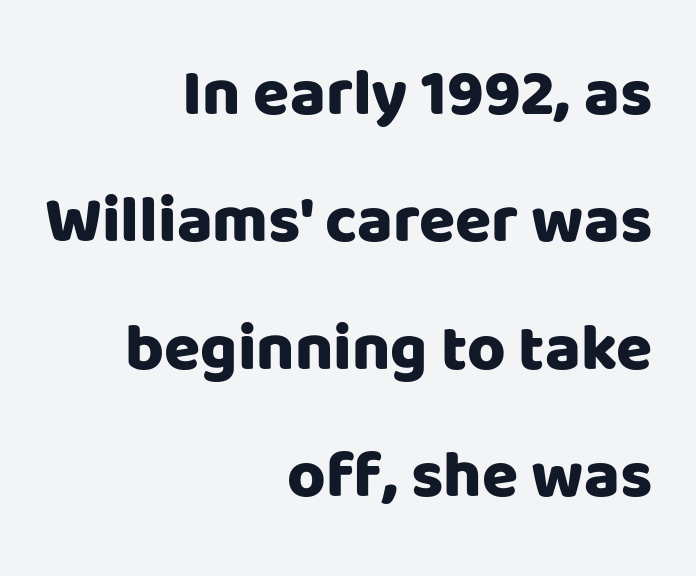
The image shows 66 px heavy sans-serif type, upright; set right-aligned, loose line spacing (1.93x), normal letter spacing, not underlined; low stroke contrast and a large x-height.
